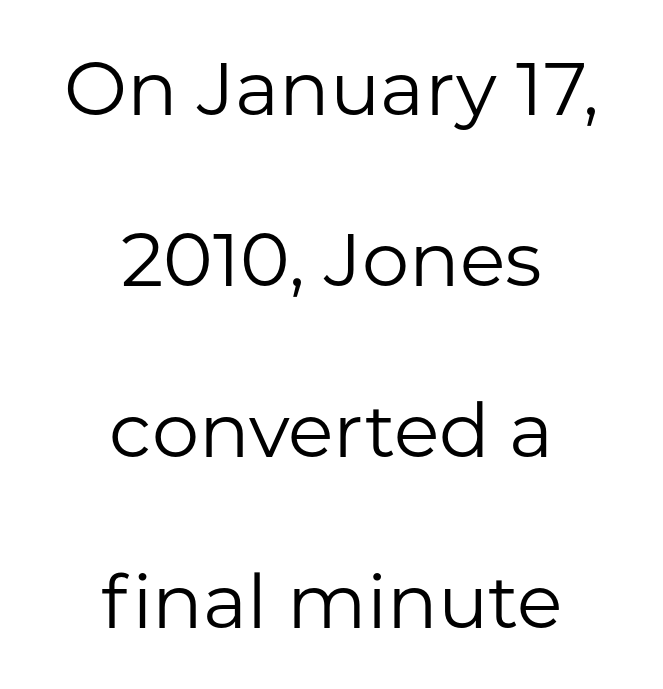
{"serif": "no", "italic": "no", "bold": "no", "weight": "regular", "width": "normal", "stroke_contrast": "low", "x_height": "medium", "monospaced": "no", "underline": "no", "align": "center", "line_spacing": "loose", "line_spacing_ratio": 2.28, "letter_spacing": "normal", "letter_spacing_em": 0.0, "glyph_px": 75}
